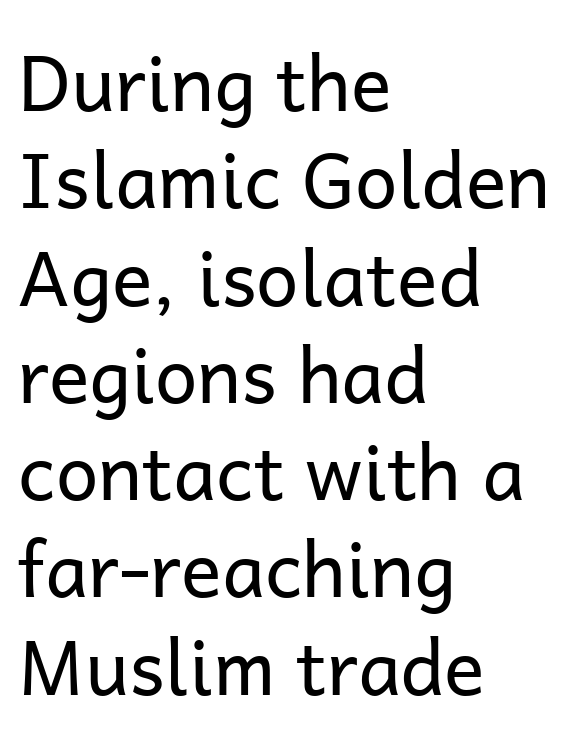
{"serif": "no", "italic": "no", "bold": "no", "weight": "regular", "width": "normal", "stroke_contrast": "low", "x_height": "medium", "monospaced": "no", "underline": "no", "align": "left", "line_spacing": "normal", "line_spacing_ratio": 1.28, "letter_spacing": "normal", "letter_spacing_em": 0.0, "glyph_px": 76}
